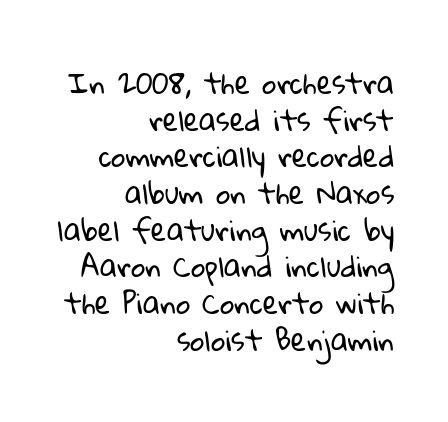
Ink coverage per letter is moderate at most. Examine the stroke ends and you'll find no serifs. One glance says typical: line gaps are just what's usual. Spacing verdict: proportional, widths tailored to each character. The passage shown is not underscored anywhere.
